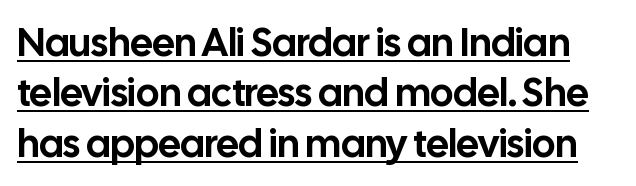
The image shows 39 px sans-serif type, upright; set normal line spacing (1.29x), normal letter spacing, underlined; low stroke contrast and a medium x-height.
